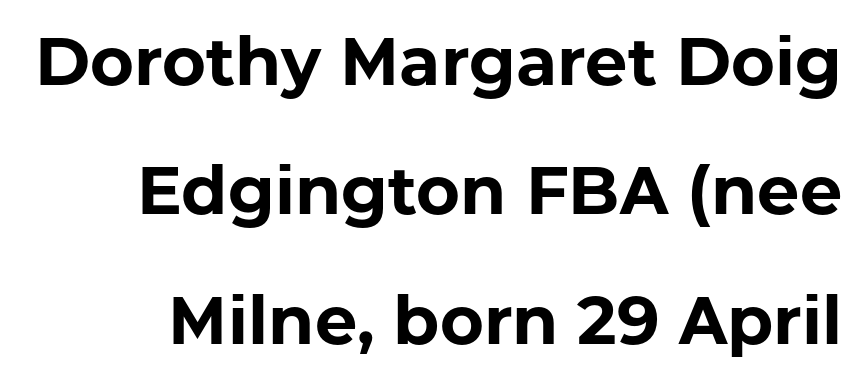
{"serif": "no", "italic": "no", "bold": "yes", "weight": "bold", "width": "normal", "stroke_contrast": "low", "x_height": "medium", "monospaced": "no", "underline": "no", "line_spacing": "loose", "line_spacing_ratio": 1.93, "letter_spacing": "normal", "letter_spacing_em": 0.0, "glyph_px": 67}
